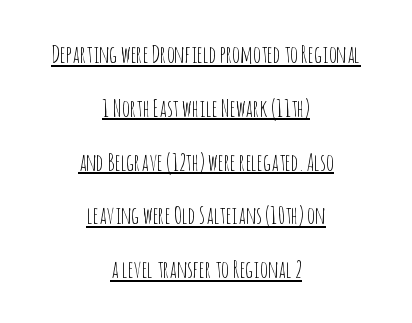
The image shows 24 px text type, upright; set centered, loose line spacing (2.24x), normal letter spacing, underlined.
